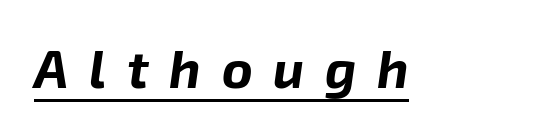
{"italic": "yes", "lean": "right", "slant_degrees": 8, "bold": "yes", "weight": "bold", "width": "normal", "stroke_contrast": "low", "x_height": "medium", "monospaced": "no", "underline": "yes", "letter_spacing": "wide", "letter_spacing_em": 0.39, "glyph_px": 53}
